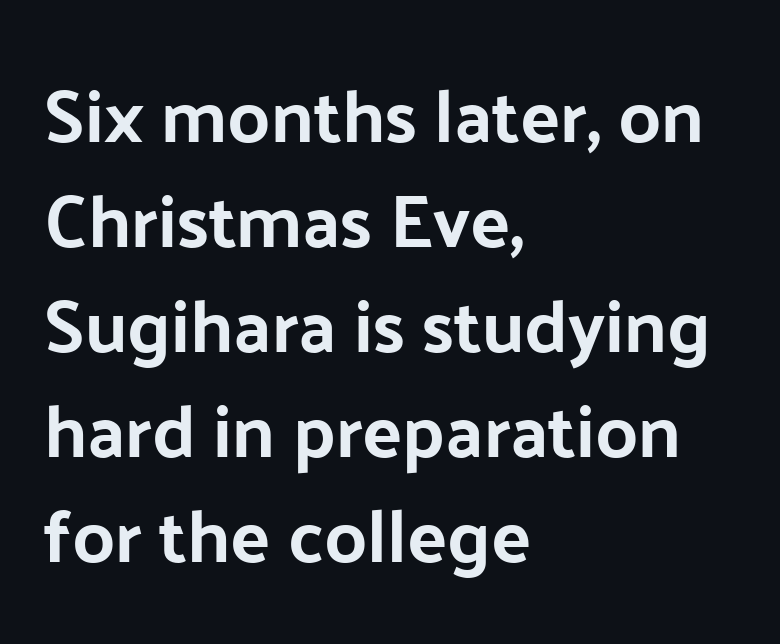
Q: Is the text bold? A: Yes.
Q: Is the text italic (slanted)? A: No, it is upright.
Q: Is the typeface a serif or a sans-serif typeface? A: Sans-serif.
Q: Is the text underlined? A: No.
Q: How is the paragraph aligned? A: Left-aligned.
Q: Is the spacing between letters normal or unusually wide? A: Normal.
Q: Is the spacing between lines tight, normal or loose? A: Normal.
Q: Width (condensed, normal, or wide)? A: Normal.
Q: Stroke contrast? A: Low.
Q: x-height? A: Medium.
Q: Monospaced? A: No.
